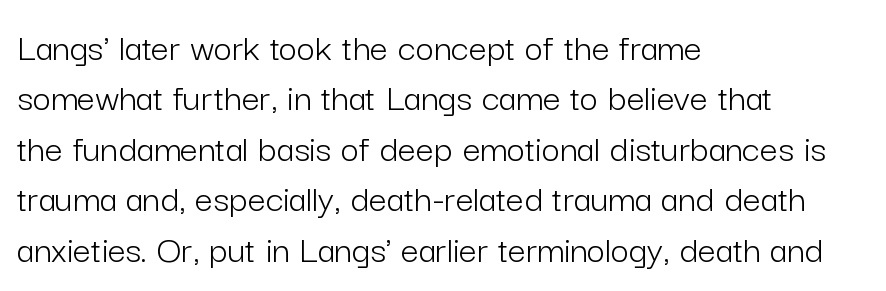
Casual observation: everything's shoved over to the left. Each letter's strokes conclude bluntly, with no projecting serifs. This sample has the flowing, uneven cadence of proportional lettering. Regular leading. Default kerning and tracking; the words read as compact shapes. If you drew a line through each stem, it would be perfectly vertical.
